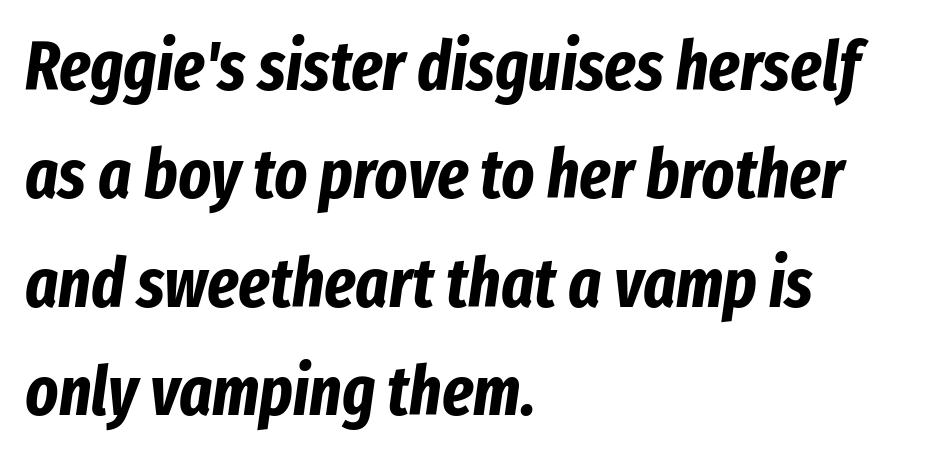
Nobody drew a line under any word here. A typesetter would call this proportional, since set widths differ per character. This block has exactly the height ordinary leading produces. Is the letter spacing exaggerated? No — it looks like the ordinary default. What weight is shown? A full bold with thick strokes.
